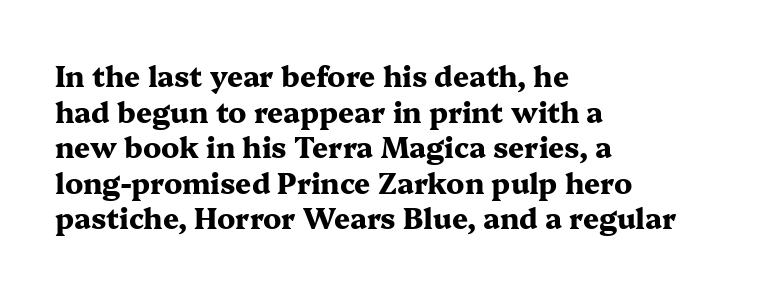
Unlike a clean sans, this face finishes its strokes with serifs. Casual observation: everything's shoved over to the left. Caption: standard tracking, unaltered. Think of a printed novel: that variable character pitch is what you see here. Stroke thickness is high; the sample reads as a true bold.
